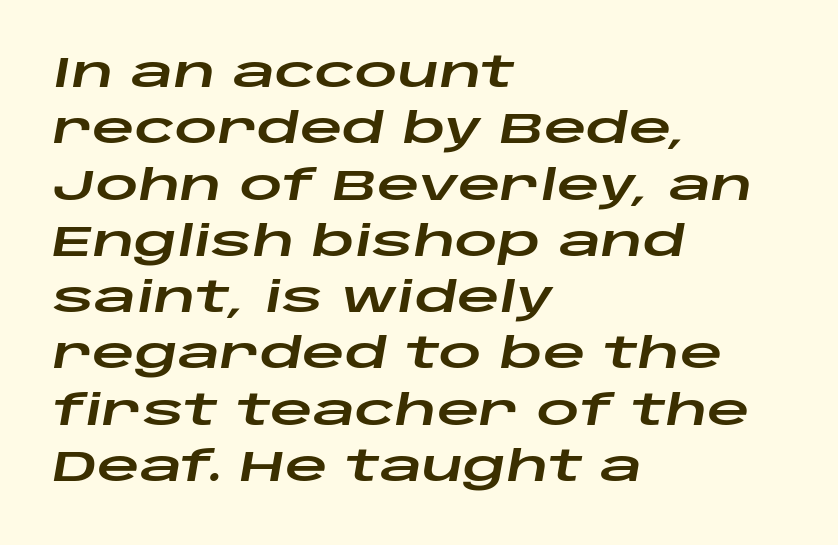
Students, note that the glyphs here touch the page at normal intervals. Underlining? Definitely not there. Italic: yes, the glyphs are oblique. Spacing verdict: proportional, widths tailored to each character.
